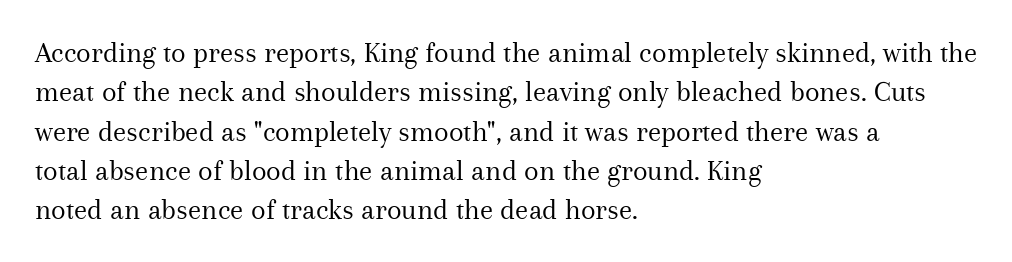
{"serif": "yes", "italic": "no", "bold": "no", "weight": "regular", "width": "normal", "stroke_contrast": "medium", "x_height": "medium", "monospaced": "no", "underline": "no", "align": "left", "line_spacing": "normal", "line_spacing_ratio": 1.31, "letter_spacing": "normal", "letter_spacing_em": 0.0, "glyph_px": 30}
